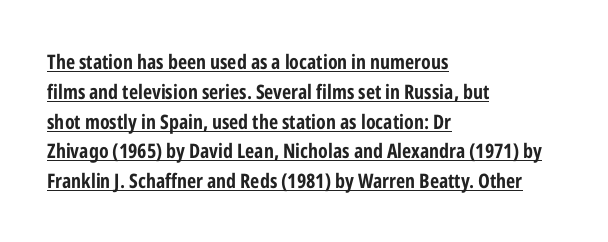
Q: Is the text bold? A: Yes.
Q: Is the text italic (slanted)? A: No, it is upright.
Q: Is the text underlined? A: Yes.
Q: How is the paragraph aligned? A: Left-aligned.
Q: Is the spacing between letters normal or unusually wide? A: Normal.
Q: Is the spacing between lines tight, normal or loose? A: Normal.
